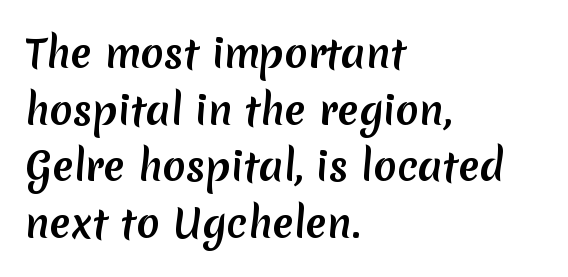
Q: Is the typeface a serif or a sans-serif typeface? A: Sans-serif.
Q: Is the text underlined? A: No.
Q: How is the paragraph aligned? A: Left-aligned.
Q: Is the spacing between letters normal or unusually wide? A: Normal.
Q: Is the spacing between lines tight, normal or loose? A: Normal.
Q: Width (condensed, normal, or wide)? A: Normal.
Q: Stroke contrast? A: Medium.
Q: x-height? A: Medium.
Q: Monospaced? A: No.
